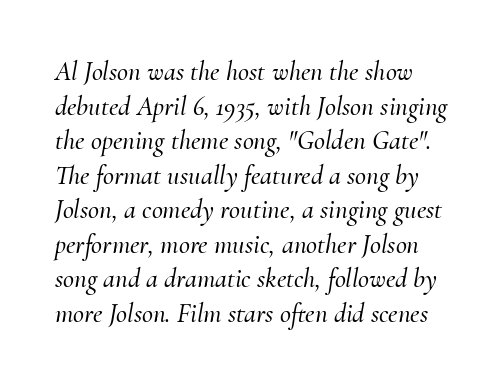
{"italic": "yes", "lean": "right", "slant_degrees": 10, "underline": "no", "line_spacing": "normal", "line_spacing_ratio": 1.28, "letter_spacing": "normal", "letter_spacing_em": 0.0, "glyph_px": 27}
